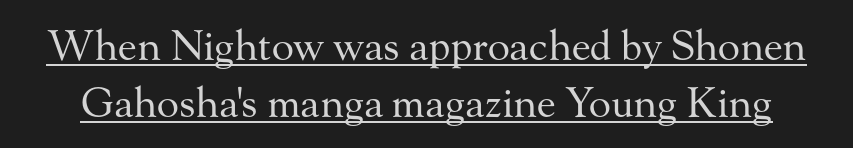
The image shows 41 px regular-weight serif type, upright; set normal line spacing (1.38x), normal letter spacing, underlined; medium stroke contrast and a small x-height.
